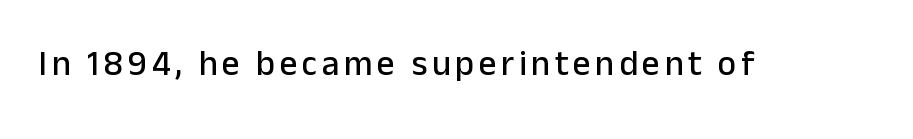
The image shows 35 px sans-serif type, upright; set not underlined; low stroke contrast and a medium x-height.
